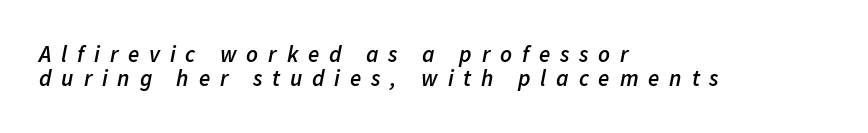
Q: Is the text bold? A: Semi-bold.
Q: Is the text italic (slanted)? A: Yes, it leans right by about 11 degrees.
Q: Is the text underlined? A: No.
Q: How is the paragraph aligned? A: Left-aligned.
Q: Is the spacing between letters normal or unusually wide? A: Unusually wide.
Q: Is the spacing between lines tight, normal or loose? A: Tight.
